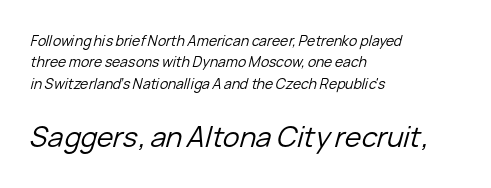
The image shows 28 px regular-weight type, italic (leaning right); set left-aligned, normal line spacing (1.52x), normal letter spacing, not underlined; the second (bottom) block is 2.0x larger; low stroke contrast and a medium x-height.
